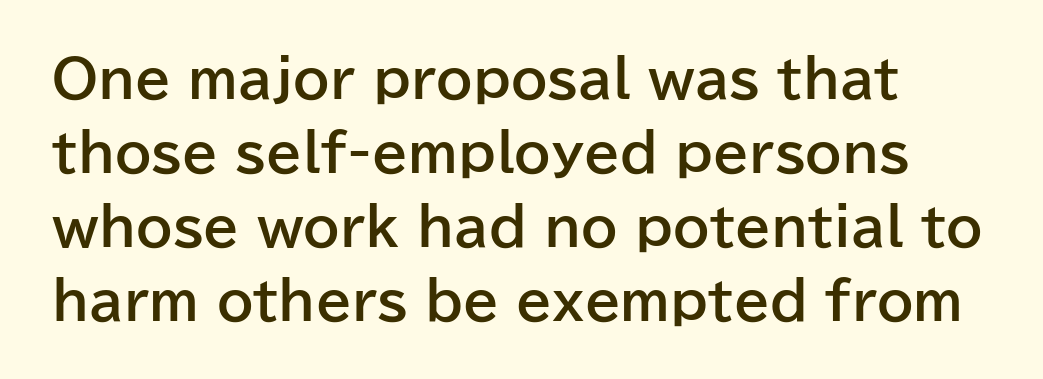
Q: Is the text bold? A: Yes.
Q: Is the text italic (slanted)? A: No, it is upright.
Q: Is the typeface a serif or a sans-serif typeface? A: Sans-serif.
Q: Is the text underlined? A: No.
Q: Is the spacing between letters normal or unusually wide? A: Normal.
Q: Is the spacing between lines tight, normal or loose? A: Normal.
Q: Width (condensed, normal, or wide)? A: Normal.
Q: Stroke contrast? A: Low.
Q: x-height? A: Medium.
Q: Monospaced? A: No.
